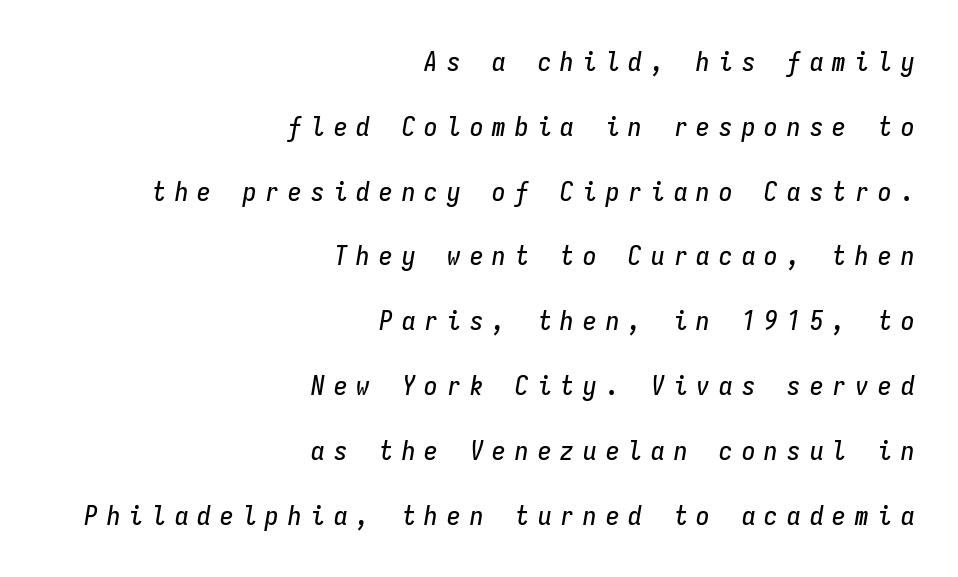
Q: Is the text italic (slanted)? A: Yes, it leans right by about 9 degrees.
Q: Is the text underlined? A: No.
Q: How is the paragraph aligned? A: Right-aligned.
Q: Is the spacing between letters normal or unusually wide? A: Unusually wide.
Q: Is the spacing between lines tight, normal or loose? A: Loose.
